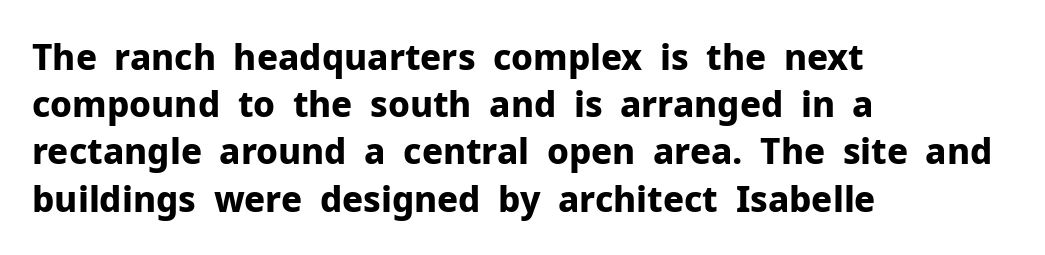
Q: Is the text bold? A: Yes.
Q: Is the text italic (slanted)? A: No, it is upright.
Q: Is the typeface a serif or a sans-serif typeface? A: Sans-serif.
Q: Is the text underlined? A: No.
Q: How is the paragraph aligned? A: Left-aligned.
Q: Is the spacing between letters normal or unusually wide? A: Normal.
Q: Is the spacing between lines tight, normal or loose? A: Normal.
Q: Width (condensed, normal, or wide)? A: Normal.
Q: Stroke contrast? A: Low.
Q: x-height? A: Medium.
Q: Monospaced? A: No.
